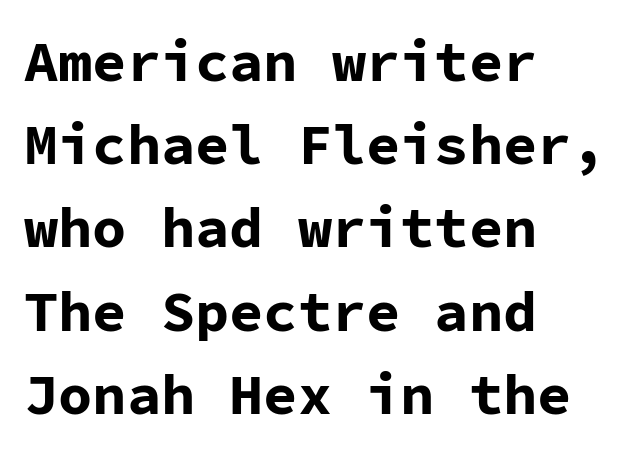
Q: Is the text bold? A: Yes.
Q: Is the text italic (slanted)? A: No, it is upright.
Q: Is the typeface a serif or a sans-serif typeface? A: Sans-serif.
Q: Is the text underlined? A: No.
Q: How is the paragraph aligned? A: Left-aligned.
Q: Is the spacing between letters normal or unusually wide? A: Normal.
Q: Is the spacing between lines tight, normal or loose? A: Normal.
Q: Width (condensed, normal, or wide)? A: Normal.
Q: Stroke contrast? A: Low.
Q: x-height? A: Medium.
Q: Monospaced? A: Yes.
